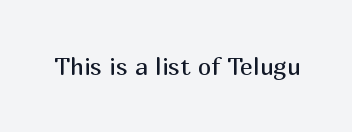
Only glyphs here, with clear space below each row. Notice how the stems are strictly vertical — no italics here. Between one letter and the next there's only the usual sliver of space. Is this a heavy cut? Hardly; it is regular or lighter.
